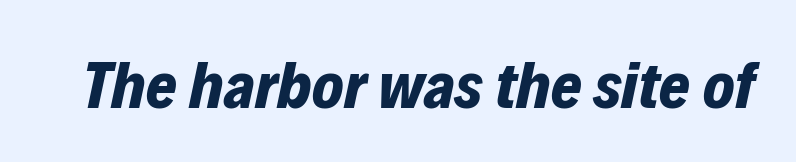
The image shows 66 px bold type, italic (leaning right); set normal letter spacing, not underlined; low stroke contrast and a medium x-height.
